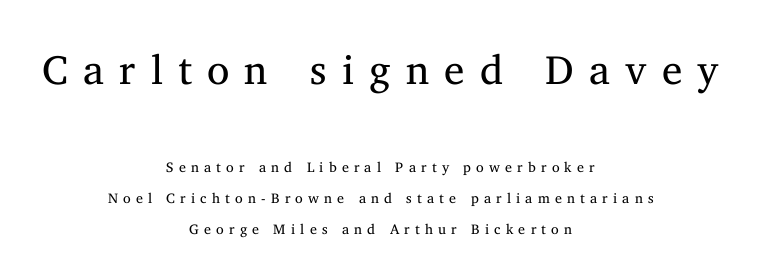
Q: Is the text bold? A: No.
Q: Is the text italic (slanted)? A: No, it is upright.
Q: Is the typeface a serif or a sans-serif typeface? A: Serif.
Q: Is the text underlined? A: No.
Q: How is the paragraph aligned? A: Centered.
Q: Is the spacing between letters normal or unusually wide? A: Unusually wide.
Q: Is the spacing between lines tight, normal or loose? A: Loose.
Q: Which block of text is set in a larger size, the first (top) or the second (bottom)? A: The first (top) one.
Q: Width (condensed, normal, or wide)? A: Normal.
Q: Stroke contrast? A: Medium.
Q: x-height? A: Medium.
Q: Monospaced? A: No.
